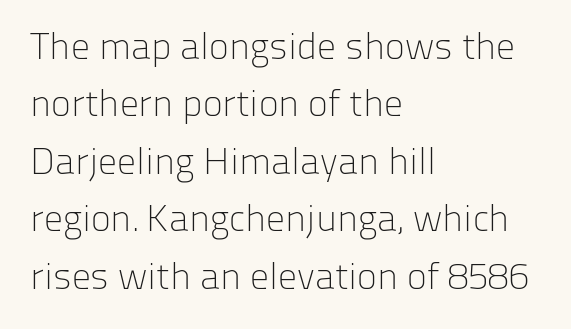
Q: Is the text bold? A: No.
Q: Is the text italic (slanted)? A: No, it is upright.
Q: Is the typeface a serif or a sans-serif typeface? A: Sans-serif.
Q: Is the text underlined? A: No.
Q: How is the paragraph aligned? A: Left-aligned.
Q: Is the spacing between letters normal or unusually wide? A: Normal.
Q: Is the spacing between lines tight, normal or loose? A: Normal.
Q: Width (condensed, normal, or wide)? A: Normal.
Q: Stroke contrast? A: Low.
Q: x-height? A: Medium.
Q: Monospaced? A: No.
